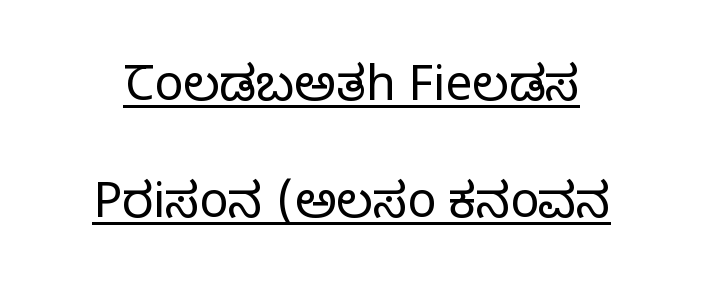
{"serif": "yes", "italic": "no", "bold": "no", "weight": "regular", "width": "normal", "stroke_contrast": "low", "x_height": "large", "monospaced": "no", "underline": "yes", "line_spacing": "loose", "line_spacing_ratio": 2.43, "letter_spacing": "normal", "letter_spacing_em": 0.0, "glyph_px": 48}
